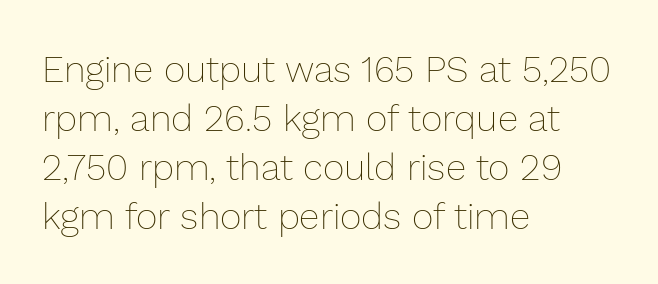
Students, observe: this is what conventionally led text looks like. The horizontal fit of the characters is conventional and even. Clear beneath every line of the passage. Each letter keeps its own natural width here, so spacing adapts to shape. No extra ink here — the face is not bold. If you drew a ruler down the left edge, every line would touch it.
